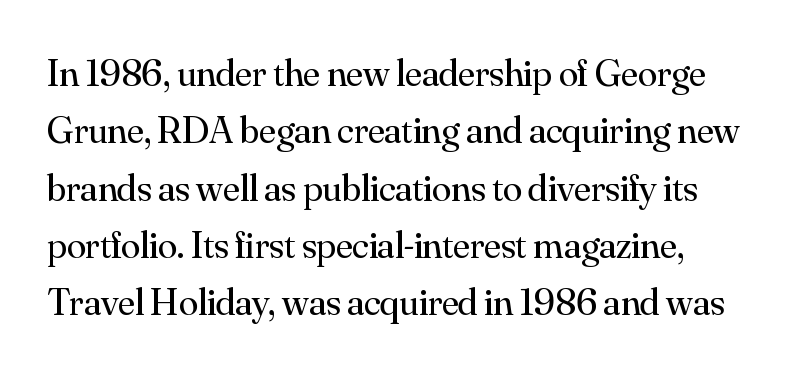
Q: Is the text bold? A: No.
Q: Is the text italic (slanted)? A: No, it is upright.
Q: Is the typeface a serif or a sans-serif typeface? A: Serif.
Q: Is the text underlined? A: No.
Q: Is the spacing between letters normal or unusually wide? A: Normal.
Q: Is the spacing between lines tight, normal or loose? A: Normal.
Q: Width (condensed, normal, or wide)? A: Normal.
Q: Stroke contrast? A: Medium.
Q: x-height? A: Small.
Q: Monospaced? A: No.
